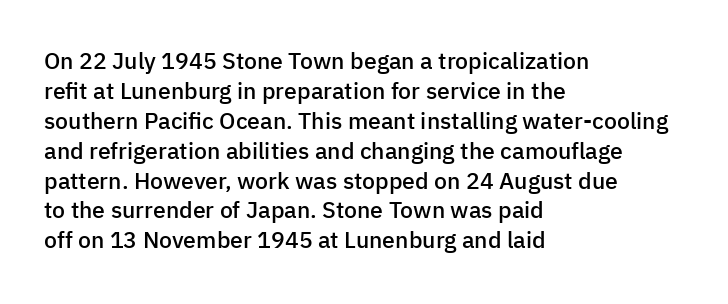
{"italic": "no", "bold": "semi", "underline": "no", "align": "left", "line_spacing": "normal", "line_spacing_ratio": 1.3, "letter_spacing": "normal", "letter_spacing_em": 0.0, "glyph_px": 23}
